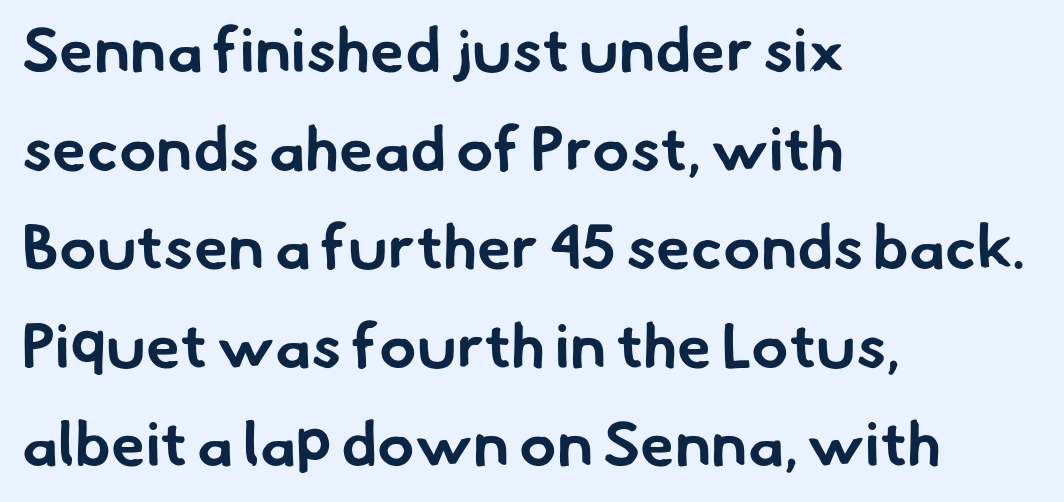
The tracking reads as untouched default to a designer's eye. The strokes are fattened all the way to bold. Typographically, this falls in the sans-serif category. Vertical spacing — default.
